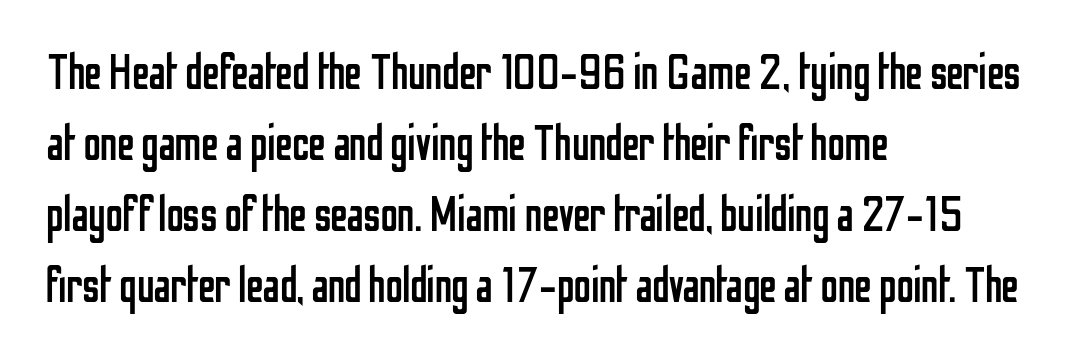
Q: Is the text bold? A: No.
Q: Is the text italic (slanted)? A: No, it is upright.
Q: Is the typeface a serif or a sans-serif typeface? A: Sans-serif.
Q: Is the text underlined? A: No.
Q: How is the paragraph aligned? A: Left-aligned.
Q: Is the spacing between letters normal or unusually wide? A: Normal.
Q: Is the spacing between lines tight, normal or loose? A: Normal.
Q: Width (condensed, normal, or wide)? A: Condensed.
Q: Stroke contrast? A: Low.
Q: x-height? A: Medium.
Q: Monospaced? A: No.
